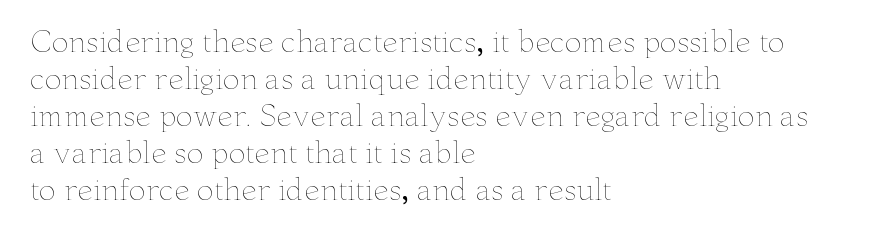
The image shows 28 px thin, wide type, upright; set left-aligned, normal line spacing (1.32x), normal letter spacing, not underlined; low stroke contrast and a small x-height.
